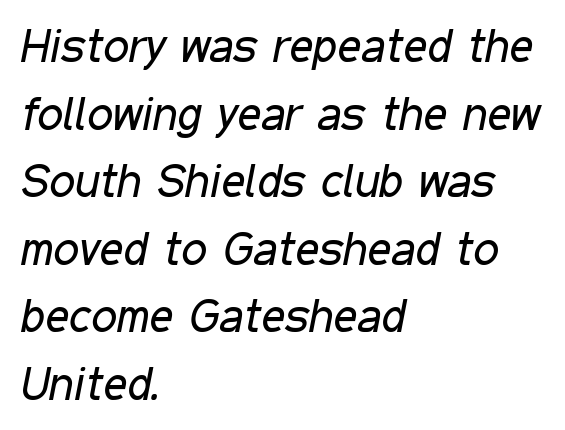
Any mark beneath the type? The region is blank. The typography opts for an oblique posture over an upright one. Does the copy run flush right? No — it runs flush left. Is this a heavy cut? Hardly; it is regular or lighter.
